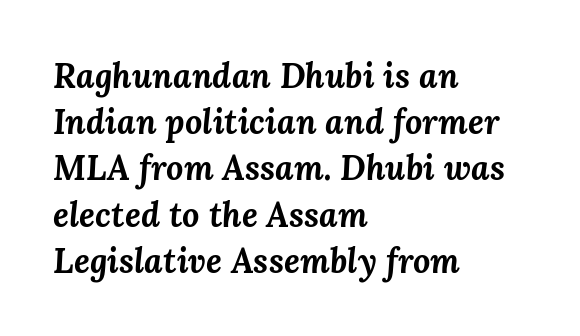
{"italic": "yes", "lean": "right", "slant_degrees": 3, "bold": "yes", "weight": "bold", "width": "normal", "stroke_contrast": "medium", "x_height": "medium", "monospaced": "no", "underline": "no", "align": "left", "line_spacing": "normal", "line_spacing_ratio": 1.36, "letter_spacing": "normal", "letter_spacing_em": 0.0, "glyph_px": 34}
